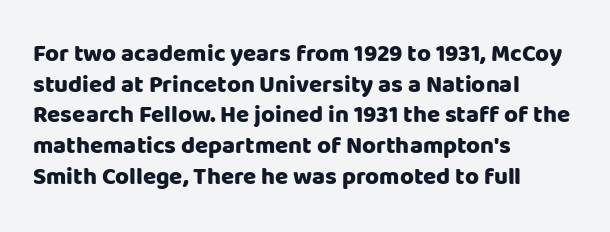
{"italic": "no", "bold": "yes", "underline": "no", "align": "left", "line_spacing": "normal", "line_spacing_ratio": 1.28, "letter_spacing": "normal", "letter_spacing_em": 0.0, "glyph_px": 24}
